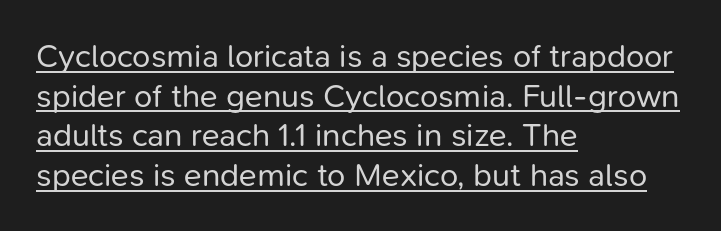
The image shows 33 px regular-weight sans-serif type, upright; set left-aligned, line spacing 1.2x, normal letter spacing, underlined; low stroke contrast and a medium x-height.
